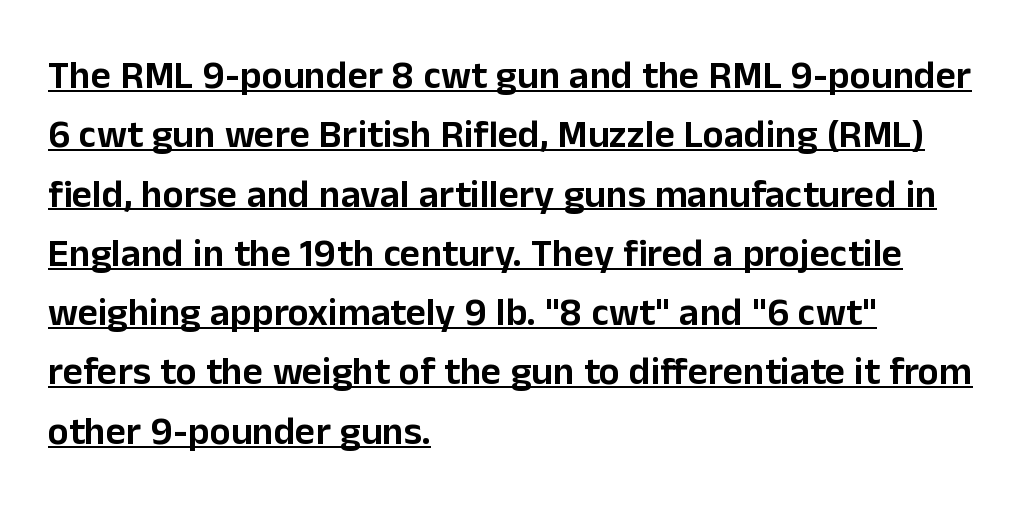
{"serif": "no", "italic": "no", "width": "normal", "stroke_contrast": "low", "x_height": "medium", "monospaced": "no", "underline": "yes", "align": "left", "line_spacing": "normal", "line_spacing_ratio": 1.52, "letter_spacing": "normal", "letter_spacing_em": 0.0, "glyph_px": 39}
